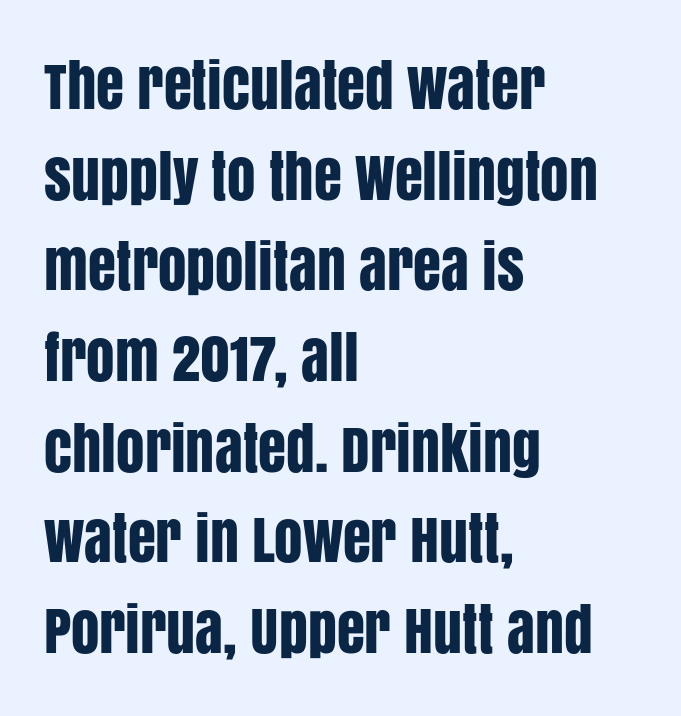
The image shows 57 px condensed sans-serif type, upright; set left-aligned, normal line spacing (1.59x), normal letter spacing, not underlined; low stroke contrast and a large x-height.
